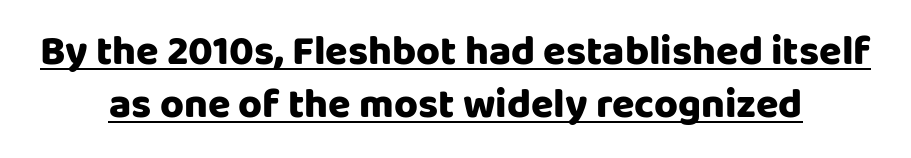
This is roman type, the default non-slanted kind. This is sans-serif lettering, the kind often seen on screens and signage. Inter-character spacing is left at the font's built-in metrics. As a designer I'd log this as weight 700, bold. The lettering is marked with a stroke running underneath it.
